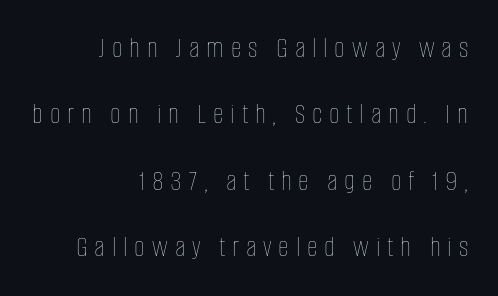
Q: Is the text bold? A: No.
Q: Is the text italic (slanted)? A: No, it is upright.
Q: Is the text underlined? A: No.
Q: How is the paragraph aligned? A: Right-aligned.
Q: Is the spacing between letters normal or unusually wide? A: Unusually wide.
Q: Is the spacing between lines tight, normal or loose? A: Loose.
Q: Width (condensed, normal, or wide)? A: Condensed.
Q: Stroke contrast? A: Low.
Q: x-height? A: Large.
Q: Monospaced? A: No.
